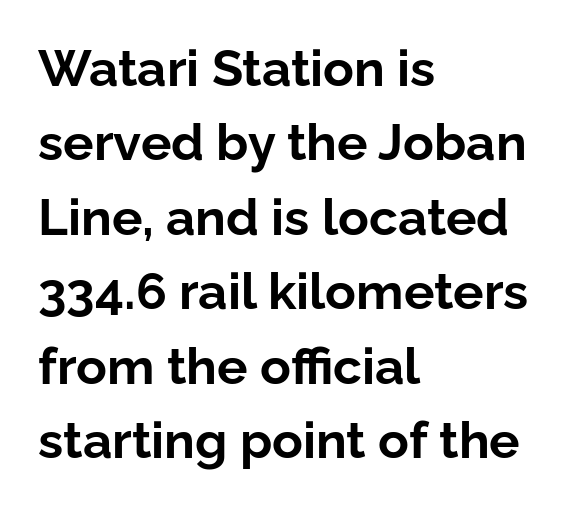
{"serif": "no", "italic": "no", "bold": "yes", "weight": "bold", "width": "normal", "stroke_contrast": "low", "x_height": "medium", "monospaced": "no", "underline": "no", "align": "left", "line_spacing": "normal", "line_spacing_ratio": 1.46, "letter_spacing": "normal", "letter_spacing_em": 0.0, "glyph_px": 51}
